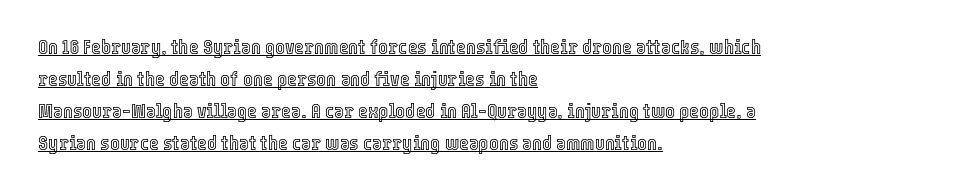
{"italic": "no", "underline": "yes", "align": "left", "line_spacing": "normal", "line_spacing_ratio": 1.53, "letter_spacing": "normal", "letter_spacing_em": 0.0, "glyph_px": 21}
